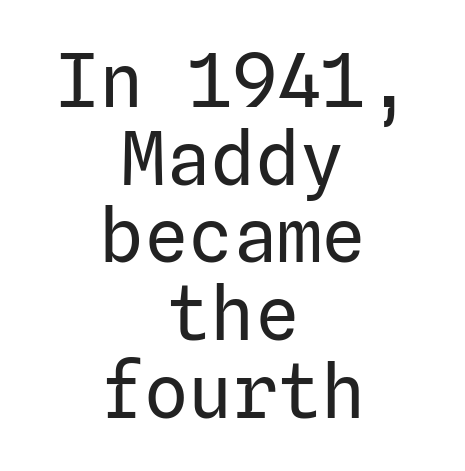
Q: Is the text bold? A: No.
Q: Is the text italic (slanted)? A: No, it is upright.
Q: Is the typeface a serif or a sans-serif typeface? A: Sans-serif.
Q: Is the text underlined? A: No.
Q: How is the paragraph aligned? A: Centered.
Q: Is the spacing between letters normal or unusually wide? A: Normal.
Q: Is the spacing between lines tight, normal or loose? A: Tight.
Q: Width (condensed, normal, or wide)? A: Normal.
Q: Stroke contrast? A: Low.
Q: x-height? A: Medium.
